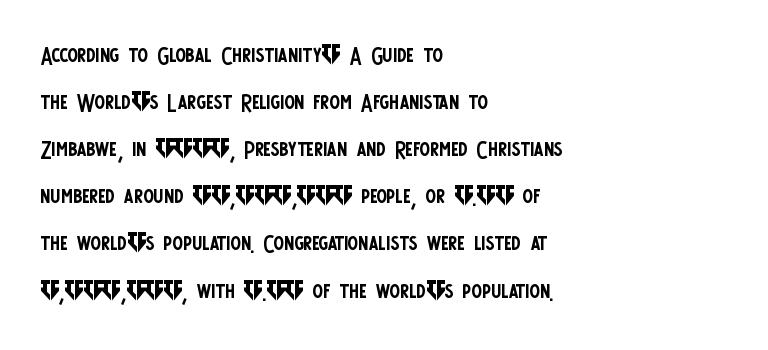
These lines are rendered in a variable-pitch font. This sample uses a sans-serif face. The lettering stays uniformly vertical, giving the passage a roman look. Inter-character spacing is left at the font's built-in metrics.
